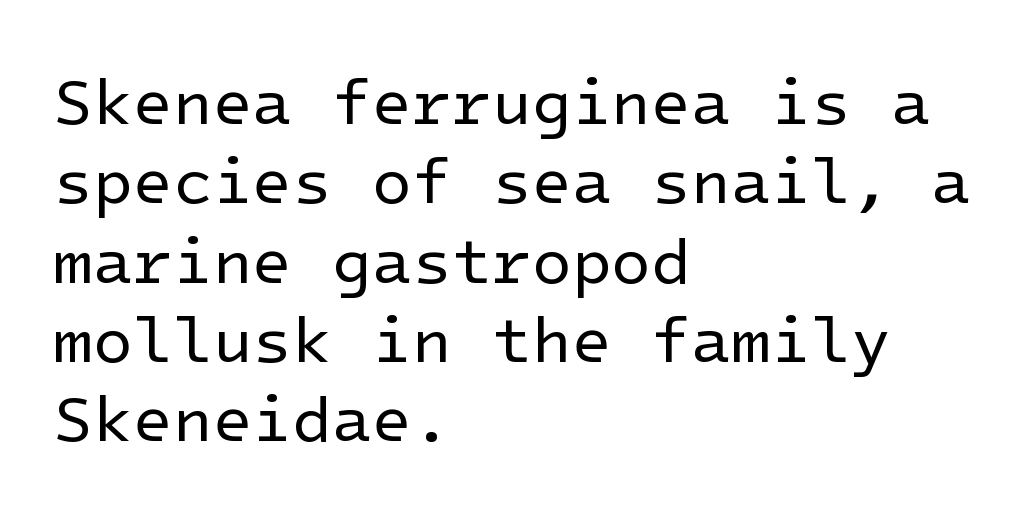
{"serif": "no", "italic": "no", "bold": "no", "weight": "regular", "width": "normal", "stroke_contrast": "low", "x_height": "medium", "underline": "no", "align": "left", "line_spacing_ratio": 1.22, "letter_spacing": "normal", "letter_spacing_em": 0.0, "glyph_px": 65}
